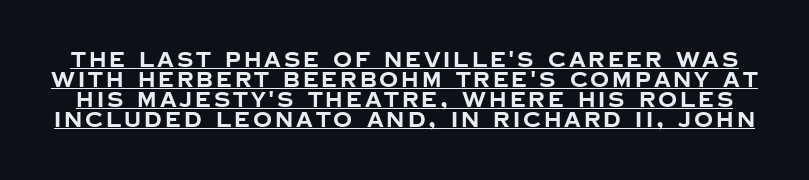
{"italic": "no", "bold": "yes", "underline": "yes", "line_spacing": "tight", "line_spacing_ratio": 0.95, "glyph_px": 21}
